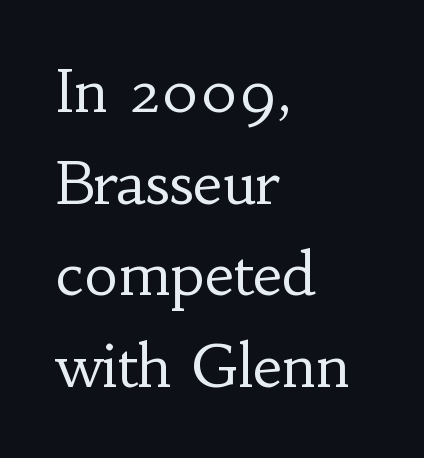
The rendering uses a moderate line-height, typical for paragraphs. These lines keep a tight, regular rhythm from letter to letter. The passage shown is typed in a proportional face where columns would drift. In CSS terms this would be text-align: left.
